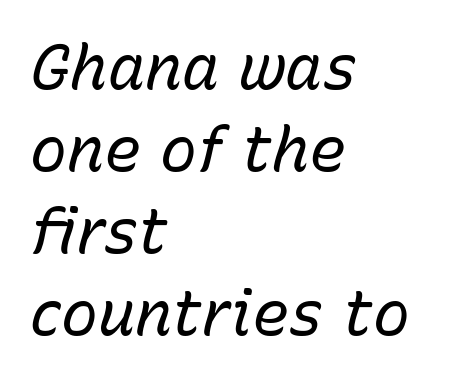
Q: Is the text bold? A: No.
Q: Is the text italic (slanted)? A: Yes, it leans right by about 15 degrees.
Q: Is the text underlined? A: No.
Q: How is the paragraph aligned? A: Left-aligned.
Q: Is the spacing between letters normal or unusually wide? A: Normal.
Q: Is the spacing between lines tight, normal or loose? A: Normal.
Q: Width (condensed, normal, or wide)? A: Normal.
Q: Stroke contrast? A: Low.
Q: x-height? A: Medium.
Q: Monospaced? A: No.
